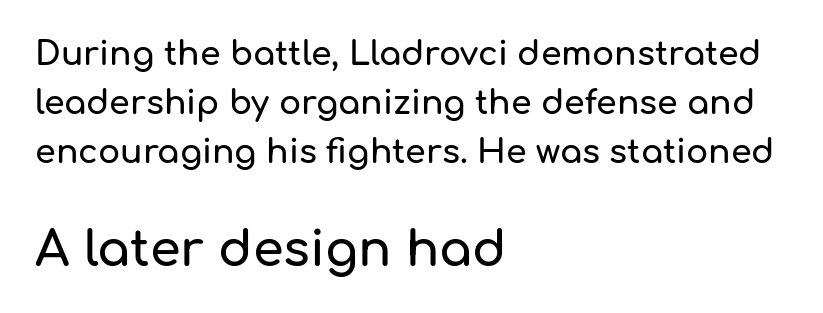
The image shows 49 px sans-serif type, upright; set left-aligned, normal line spacing (1.49x), normal letter spacing, not underlined; the second (bottom) block is 1.48x larger; low stroke contrast and a medium x-height.
